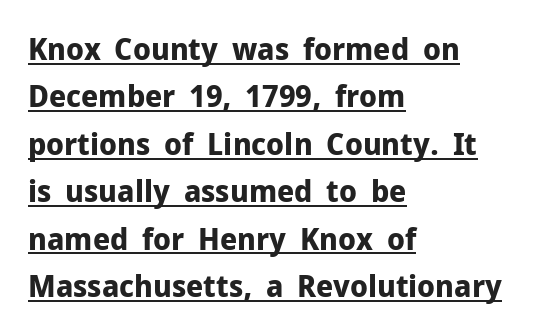
The image shows 31 px bold sans-serif type, upright; set left-aligned, normal line spacing (1.53x), normal letter spacing, underlined; low stroke contrast and a medium x-height.
